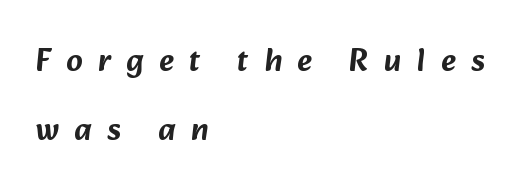
This sample uses expanded letter spacing, leaving extra air between glyphs. Interline gaps are noticeably wide in this sample. Has an underline been added? It has not. The font family rendered here belongs to the sans-serif group. These lines are rendered in a variable-pitch font. Left-aligned paragraph, ragged on the right.
